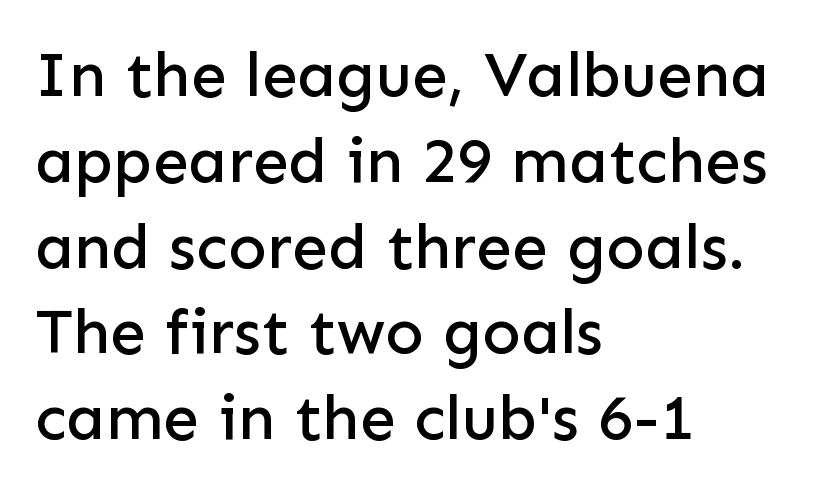
The passage shown has conventional tracking throughout. The words here are not underlined. The ragged edge is on the right, which tells us the setting is flush left. Ascenders rise straight up at ninety degrees. One glance says typical: line gaps are just what's usual.
